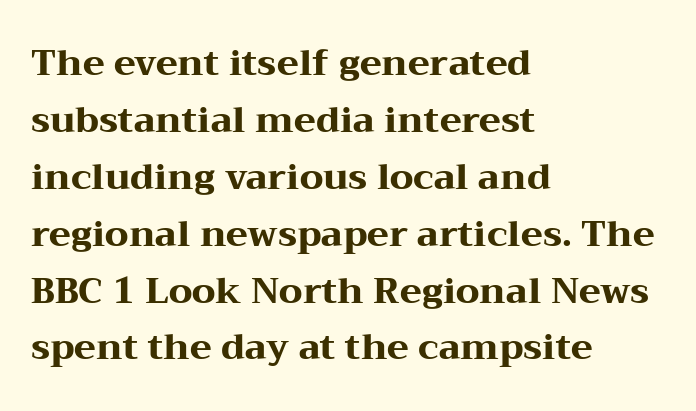
{"serif": "yes", "italic": "no", "bold": "yes", "weight": "heavy", "width": "wide", "stroke_contrast": "medium", "x_height": "medium", "monospaced": "no", "underline": "no", "align": "left", "line_spacing": "normal", "line_spacing_ratio": 1.58, "letter_spacing": "normal", "letter_spacing_em": 0.0, "glyph_px": 36}
